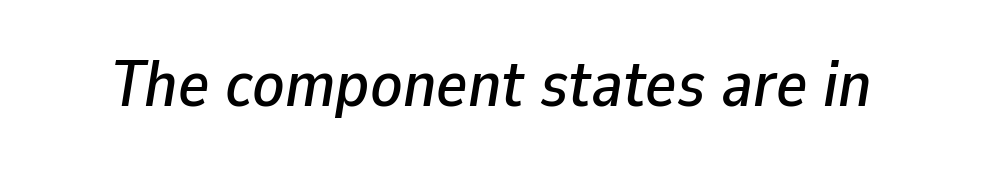
Spacing verdict: proportional, widths tailored to each character. A clean baseline with only descenders dipping below it. Does extra space separate the letters? No, they use regular spacing. These lines were composed using italics.
